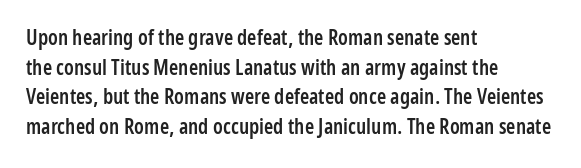
The image shows 21 px text type, upright; set left-aligned, normal line spacing (1.41x), normal letter spacing, not underlined.
